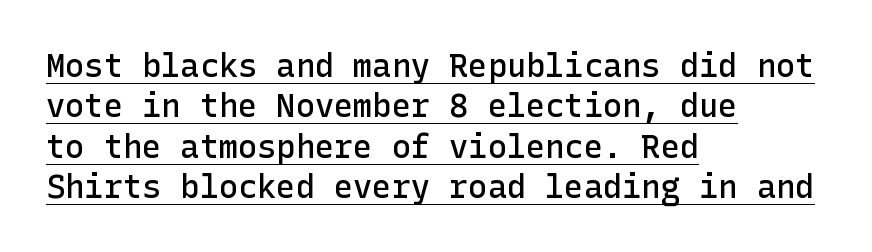
{"serif": "no", "italic": "no", "bold": "semi", "weight": "semibold", "width": "normal", "stroke_contrast": "low", "x_height": "medium", "underline": "yes", "align": "left", "line_spacing": "normal", "line_spacing_ratio": 1.26, "letter_spacing": "normal", "letter_spacing_em": 0.0, "glyph_px": 32}
